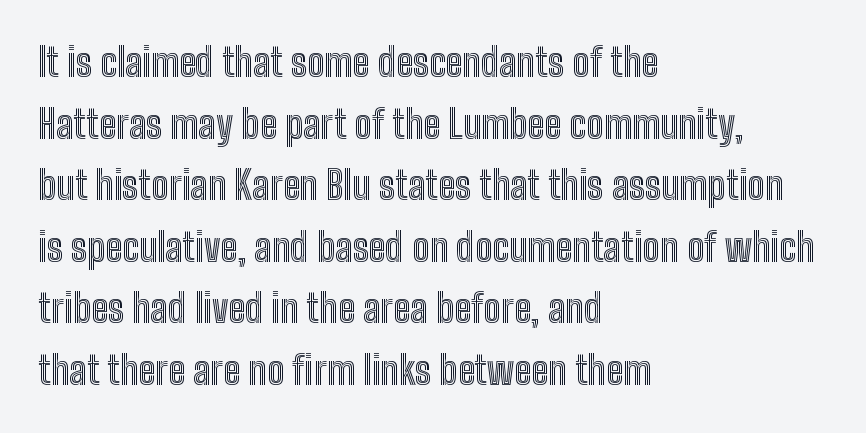
The image shows 39 px condensed type, upright; set left-aligned, normal line spacing (1.58x), normal letter spacing, not underlined; a medium x-height.
